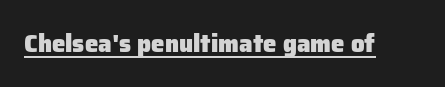
Q: Is the text bold? A: Yes.
Q: Is the text italic (slanted)? A: No, it is upright.
Q: Is the text underlined? A: Yes.
Q: Is the spacing between letters normal or unusually wide? A: Normal.
